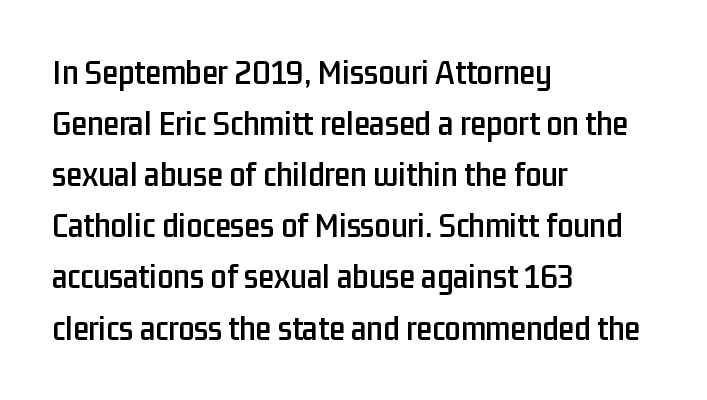
The image shows 36 px condensed sans-serif type, upright; set left-aligned, normal line spacing (1.42x), normal letter spacing, not underlined; low stroke contrast and a medium x-height.
